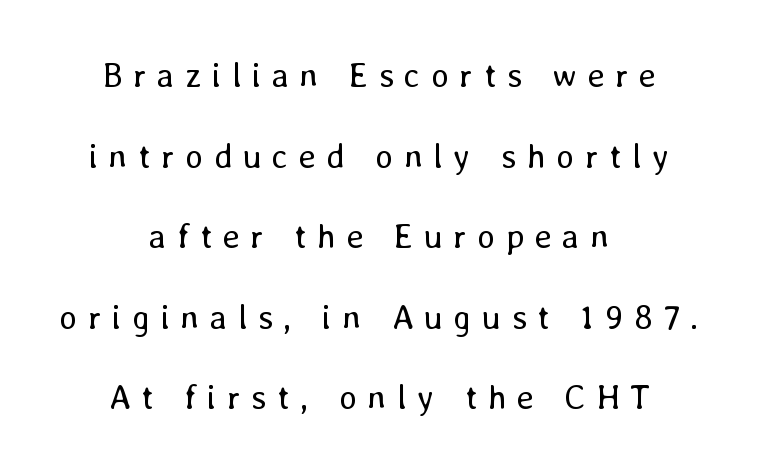
The image shows 34 px regular-weight type, upright; set centered, loose line spacing (2.37x), unusually wide letter spacing (+0.31 em), not underlined; low stroke contrast and a medium x-height.
